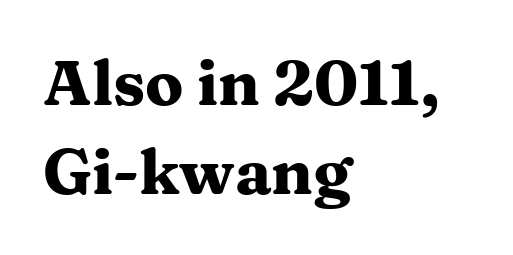
Q: Is the text bold? A: Yes.
Q: Is the text italic (slanted)? A: No, it is upright.
Q: Is the typeface a serif or a sans-serif typeface? A: Serif.
Q: Is the text underlined? A: No.
Q: How is the paragraph aligned? A: Left-aligned.
Q: Is the spacing between letters normal or unusually wide? A: Normal.
Q: Is the spacing between lines tight, normal or loose? A: Normal.
Q: Width (condensed, normal, or wide)? A: Wide.
Q: Stroke contrast? A: Medium.
Q: x-height? A: Medium.
Q: Monospaced? A: No.
